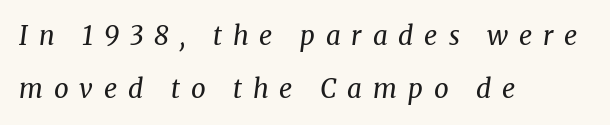
The image shows 26 px text type, italic (leaning right); set left-aligned, loose line spacing (2.03x), unusually wide letter spacing (+0.42 em), not underlined.
